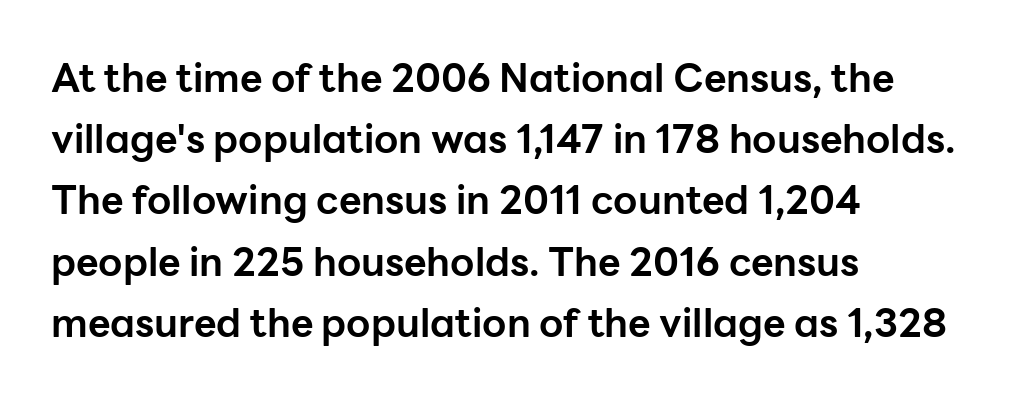
The image shows 39 px bold sans-serif type, upright; set left-aligned, normal line spacing (1.57x), normal letter spacing, not underlined; low stroke contrast and a medium x-height.
